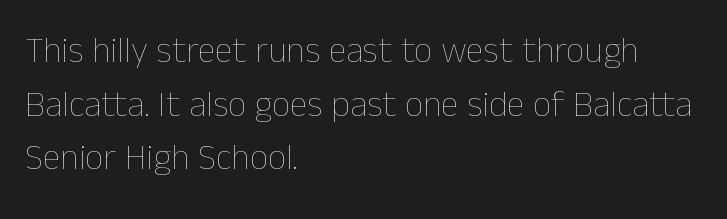
Q: Is the text bold? A: No.
Q: Is the text italic (slanted)? A: No, it is upright.
Q: Is the text underlined? A: No.
Q: How is the paragraph aligned? A: Left-aligned.
Q: Is the spacing between letters normal or unusually wide? A: Normal.
Q: Is the spacing between lines tight, normal or loose? A: Normal.
Q: Width (condensed, normal, or wide)? A: Normal.
Q: Stroke contrast? A: Low.
Q: x-height? A: Medium.
Q: Monospaced? A: No.
